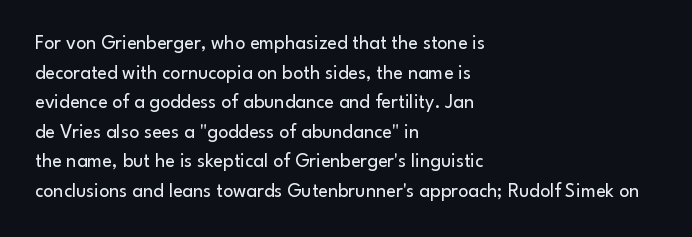
Compared with a typical body face, this is equally light or lighter still. The line texture is even and compact thanks to regular tracking. The space directly below the letters is spotless. Nope, not italic — everything's standing straight.
